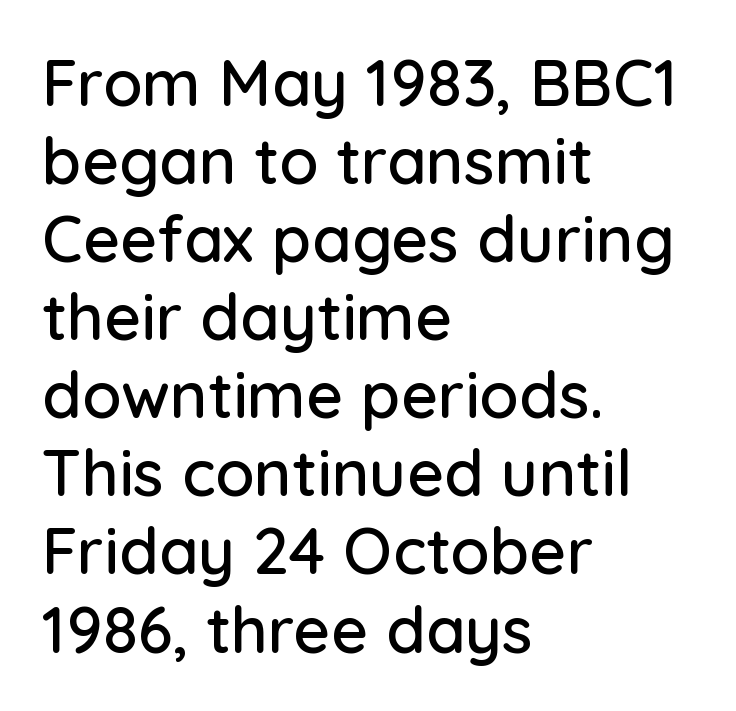
{"serif": "no", "italic": "no", "width": "normal", "stroke_contrast": "low", "x_height": "medium", "monospaced": "no", "underline": "no", "align": "left", "line_spacing_ratio": 1.22, "letter_spacing": "normal", "letter_spacing_em": 0.0, "glyph_px": 64}
